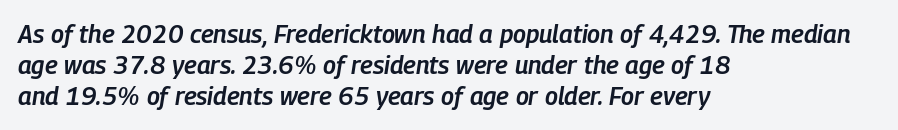
This is moderately heavy type, rendered in semibold. Vertically, the passage feels balanced, rows spaced as you'd expect. The gaps between neighbouring characters are ordinary and unremarkable. Descenders hang freely into open space. Casual observation: everything's shoved over to the left. Does the lettering tilt? It does — this is italic.
